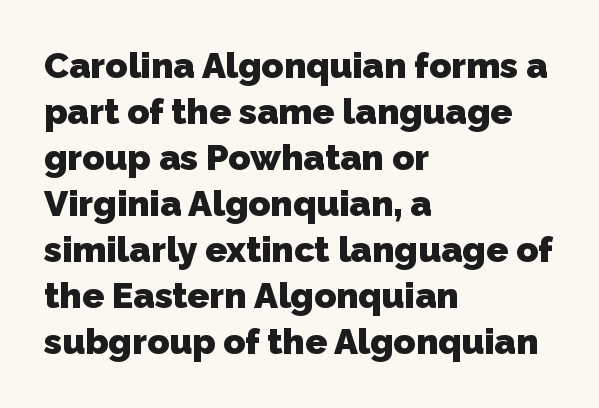
The image shows 36 px heavy sans-serif type; set left-aligned, normal line spacing (1.28x), normal letter spacing, not underlined; low stroke contrast and a medium x-height.
